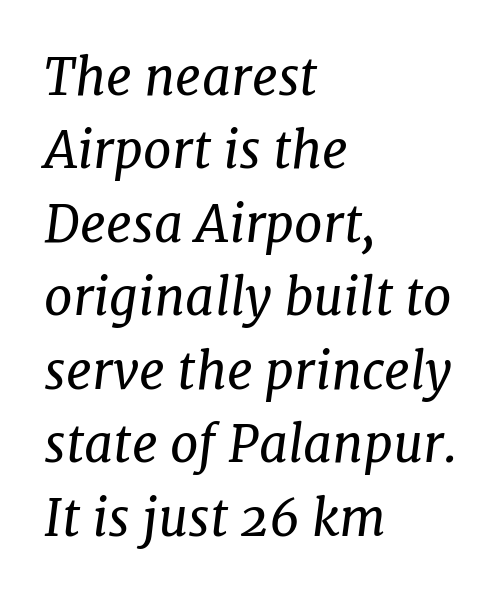
The face used here is proportionally spaced, like ordinary book or web type. Each new line begins a customary step beneath the previous one. Inter-character spacing is left at the font's built-in metrics. The whole block is typeset with a tilt. Small tapered or slab feet sit at the stroke ends, so this counts as serif. The strip under each line holds only bare page.
